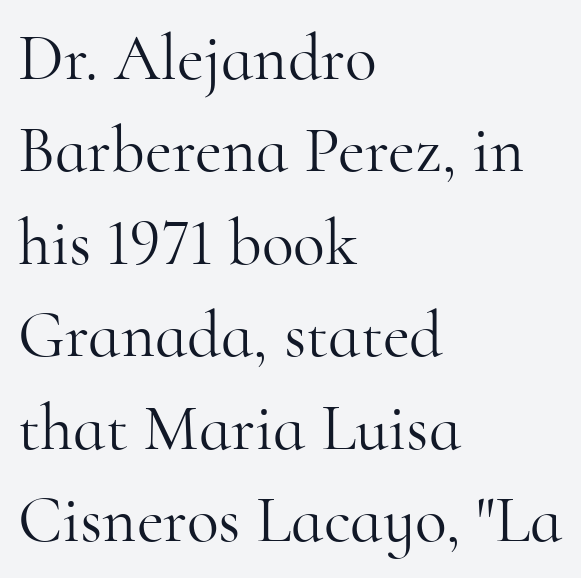
{"serif": "yes", "italic": "no", "bold": "no", "weight": "light", "width": "normal", "stroke_contrast": "high", "x_height": "small", "monospaced": "no", "underline": "no", "align": "left", "line_spacing": "normal", "line_spacing_ratio": 1.4, "letter_spacing": "normal", "letter_spacing_em": 0.0, "glyph_px": 66}
